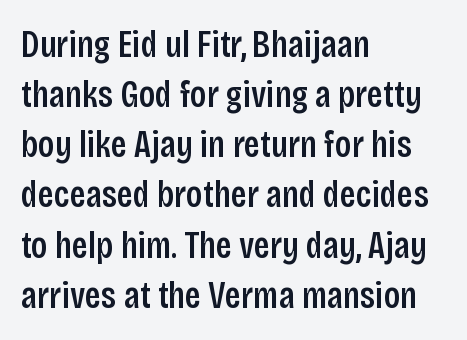
Regarding leading, the lines here are spaced in the standard way. Nobody touched the tracking dial on this one. Notice how the stems are strictly vertical — no italics here. The characters display no serif detailing; their extremities are plain. Here the designer chose a conventional face with non-uniform glyph widths.
